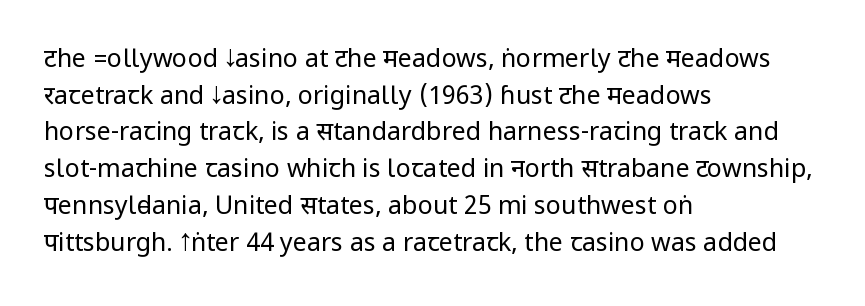
{"italic": "no", "bold": "no", "underline": "no", "align": "left", "line_spacing": "normal", "line_spacing_ratio": 1.47, "letter_spacing": "normal", "letter_spacing_em": 0.0, "glyph_px": 25}
